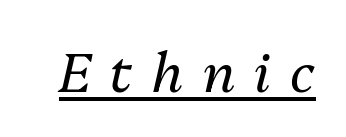
Q: Is the text bold? A: No.
Q: Is the text italic (slanted)? A: Yes, it leans right by about 13 degrees.
Q: Is the text underlined? A: Yes.
Q: Is the spacing between letters normal or unusually wide? A: Unusually wide.
Q: Width (condensed, normal, or wide)? A: Normal.
Q: Stroke contrast? A: Medium.
Q: x-height? A: Medium.
Q: Monospaced? A: No.
